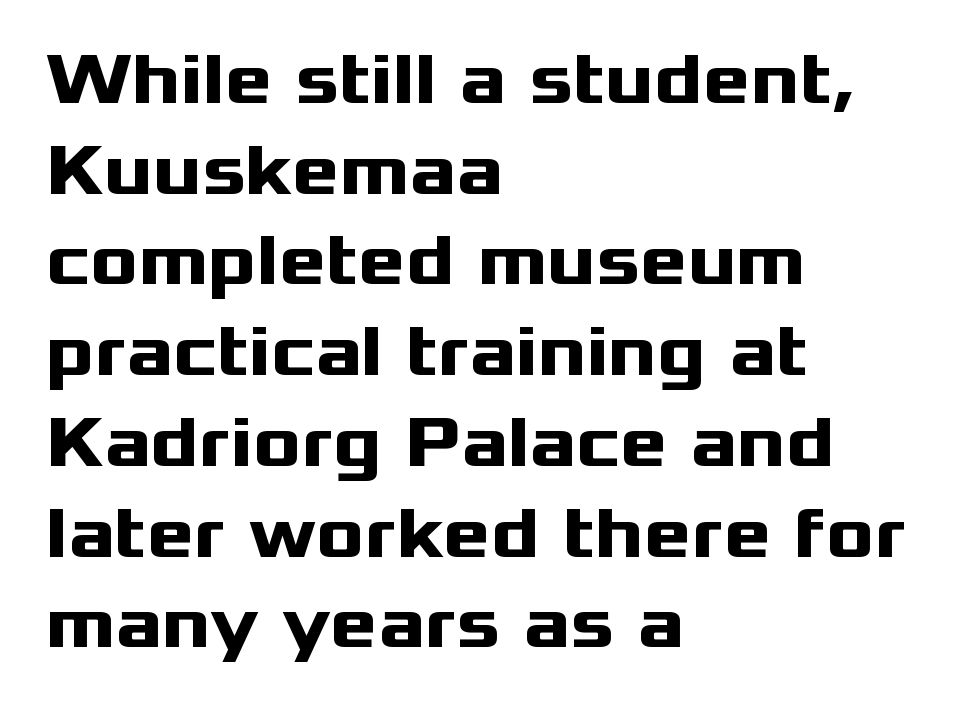
Serif or sans? Sans — the stroke terminals are bare. These lines are rendered in a variable-pitch font. Unlike italic type, these characters show no tilt at all. This sample is left-justified, so line endings fall wherever the words run out. Each new line begins a customary step beneath the previous one.
